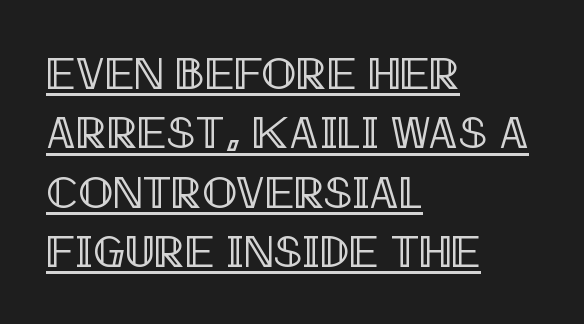
The image shows 46 px condensed type, upright; set left-aligned, normal line spacing (1.29x), normal letter spacing, underlined; a large x-height.
